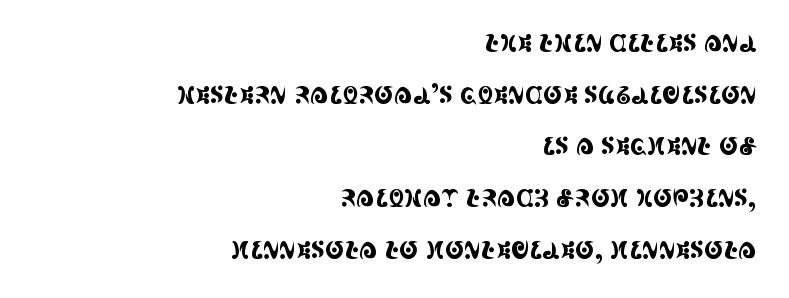
Q: Is the text italic (slanted)? A: No, it is upright.
Q: Is the text underlined? A: No.
Q: How is the paragraph aligned? A: Right-aligned.
Q: Is the spacing between letters normal or unusually wide? A: Normal.
Q: Is the spacing between lines tight, normal or loose? A: Loose.
